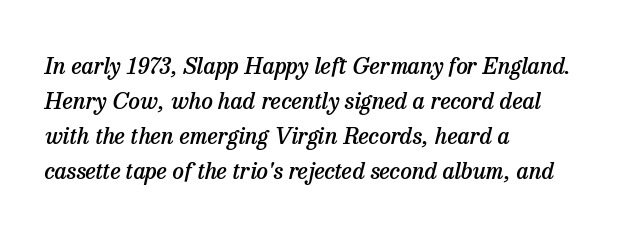
{"italic": "yes", "lean": "right", "slant_degrees": 13, "bold": "semi", "underline": "no", "align": "left", "line_spacing": "normal", "line_spacing_ratio": 1.52, "letter_spacing": "normal", "letter_spacing_em": 0.0, "glyph_px": 23}
